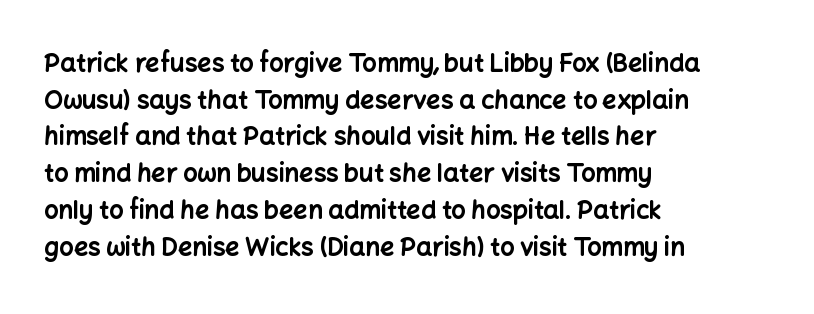
Q: Is the text bold? A: Yes.
Q: Is the text italic (slanted)? A: No, it is upright.
Q: Is the text underlined? A: No.
Q: How is the paragraph aligned? A: Left-aligned.
Q: Is the spacing between letters normal or unusually wide? A: Normal.
Q: Is the spacing between lines tight, normal or loose? A: Normal.
